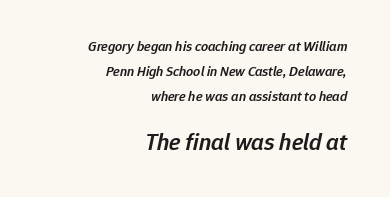
A typesetter would call this zero additional tracking. The strokes are fattened partway — semibold, not bold. Just letters on the line, the space beneath them empty. Which margin do the lines hug? The right one — the left edge is uneven. Does the bottom block carry the larger type? Yes, it does. The lettering tilts uniformly, giving the passage an italic look.
